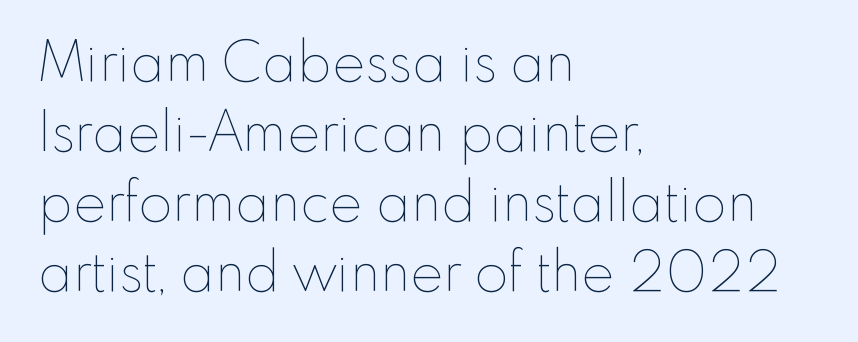
{"italic": "no", "bold": "no", "weight": "thin", "width": "normal", "stroke_contrast": "low", "x_height": "small", "monospaced": "no", "underline": "no", "align": "left", "line_spacing": "normal", "line_spacing_ratio": 1.27, "letter_spacing": "normal", "letter_spacing_em": 0.0, "glyph_px": 55}
